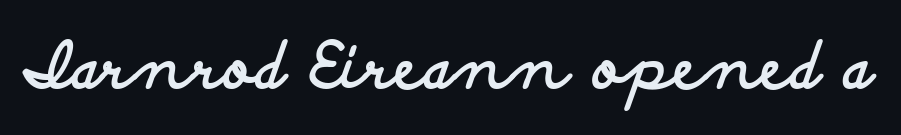
A typesetter would call this proportional, since set widths differ per character. The line texture is even and compact thanks to regular tracking. Glance below the letters and you will spot only blank space.
